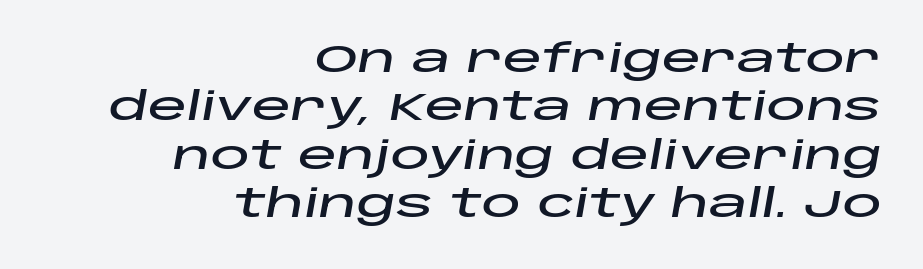
Q: Is the text italic (slanted)? A: Yes, it leans right by about 10 degrees.
Q: Is the text underlined? A: No.
Q: How is the paragraph aligned? A: Right-aligned.
Q: Is the spacing between letters normal or unusually wide? A: Normal.
Q: Width (condensed, normal, or wide)? A: Wide.
Q: Stroke contrast? A: Low.
Q: x-height? A: Large.
Q: Monospaced? A: No.
